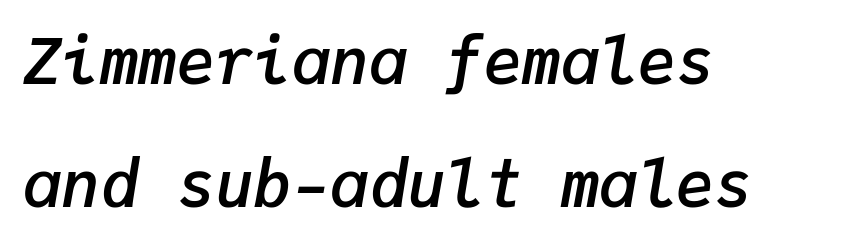
The sample has been set in demibold, a notch under bold. Do the characters align in a grid? Yes, the font is monospaced. The passage is arranged the way most books set body copy — flush left. The designer dialed line spacing up above the default.
